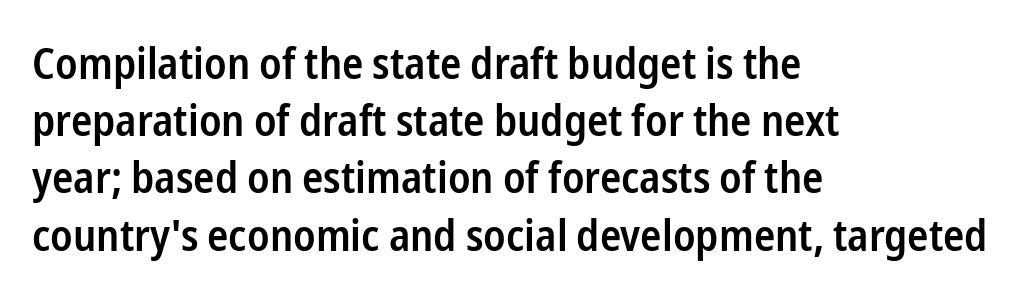
The rendering uses a semibold face; strokes are thickened but not to full bold. Characters remain perfectly vertical along every line. Just letters on the line, the space beneath them empty. Horizontal bands of white between lines are of average thickness.
